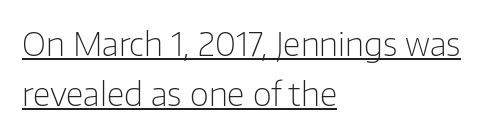
The image shows 33 px light sans-serif type, upright; set left-aligned, normal line spacing (1.53x), normal letter spacing, underlined; low stroke contrast and a medium x-height.
